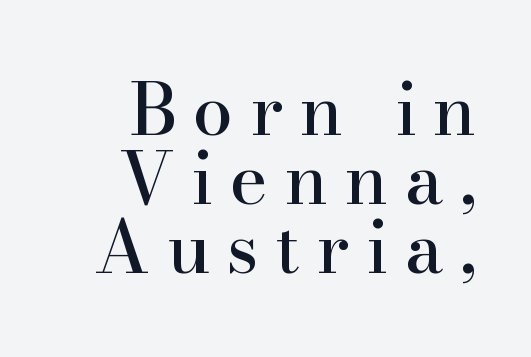
The image shows 72 px serif type, upright; set right-aligned, tight line spacing (0.96x), unusually wide letter spacing (+0.23 em), not underlined; high stroke contrast and a small x-height.
